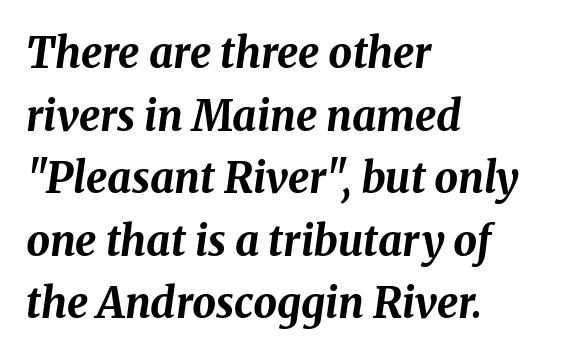
The image shows 42 px bold type, italic (leaning right); set left-aligned, normal line spacing (1.49x), normal letter spacing, not underlined; medium stroke contrast and a medium x-height.
